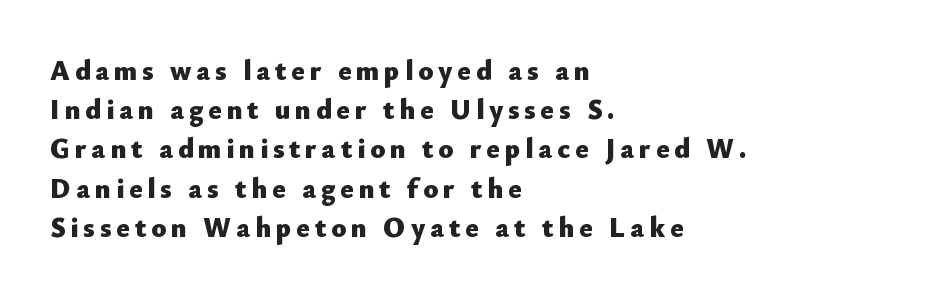
Bold? Absolutely — the strokes are thick and heavy. Teacher's note: observe the even left margin — that is flush-left alignment. The lines sit at an ordinary, default distance from one another. Has an underline been added? It has not.
